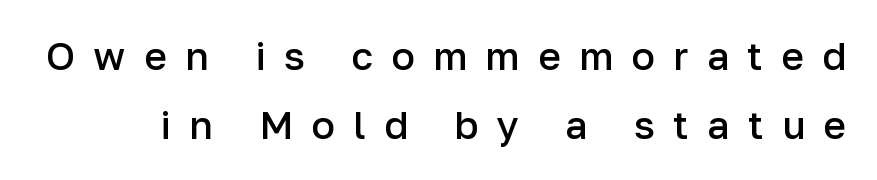
Q: Is the text bold? A: Semi-bold.
Q: Is the text italic (slanted)? A: No, it is upright.
Q: Is the typeface a serif or a sans-serif typeface? A: Sans-serif.
Q: Is the text underlined? A: No.
Q: Is the spacing between letters normal or unusually wide? A: Unusually wide.
Q: Width (condensed, normal, or wide)? A: Normal.
Q: Stroke contrast? A: Low.
Q: x-height? A: Medium.
Q: Monospaced? A: No.
